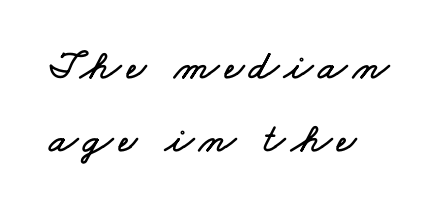
The typesetter chose a ragged-right arrangement here. Looks like regular typesetting: each glyph gets only the width it needs. Type without underlining.
